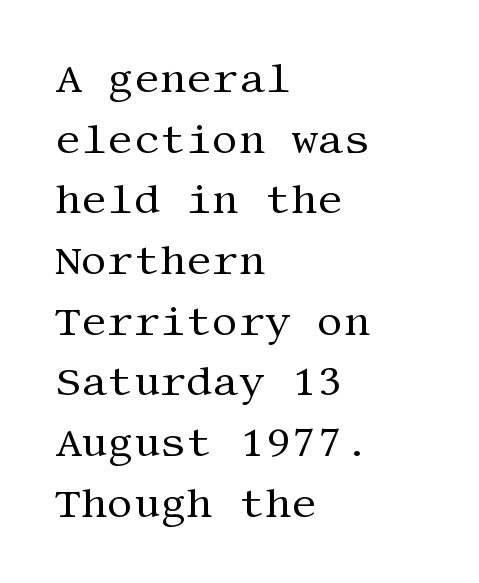
Q: Is the text bold? A: No.
Q: Is the text italic (slanted)? A: No, it is upright.
Q: Is the typeface a serif or a sans-serif typeface? A: Serif.
Q: Is the text underlined? A: No.
Q: How is the paragraph aligned? A: Left-aligned.
Q: Is the spacing between letters normal or unusually wide? A: Normal.
Q: Is the spacing between lines tight, normal or loose? A: Normal.
Q: Width (condensed, normal, or wide)? A: Normal.
Q: Stroke contrast? A: Medium.
Q: x-height? A: Large.
